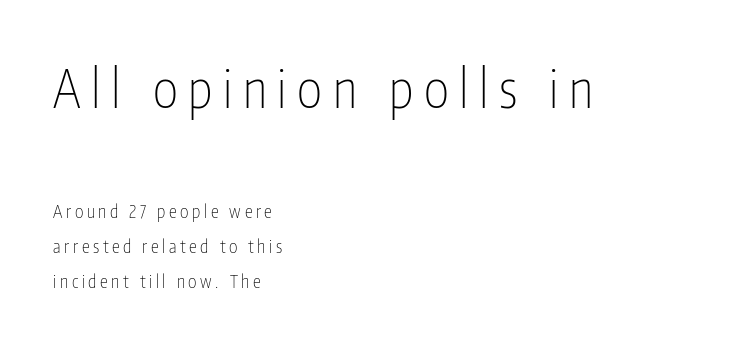
{"serif": "no", "italic": "no", "bold": "no", "weight": "thin", "width": "condensed", "stroke_contrast": "low", "x_height": "medium", "monospaced": "no", "underline": "no", "align": "left", "line_spacing": "loose", "line_spacing_ratio": 1.95, "letter_spacing": "wide", "letter_spacing_em": 0.2, "larger_block": "first", "size_ratio": 2.94, "glyph_px": 53}
